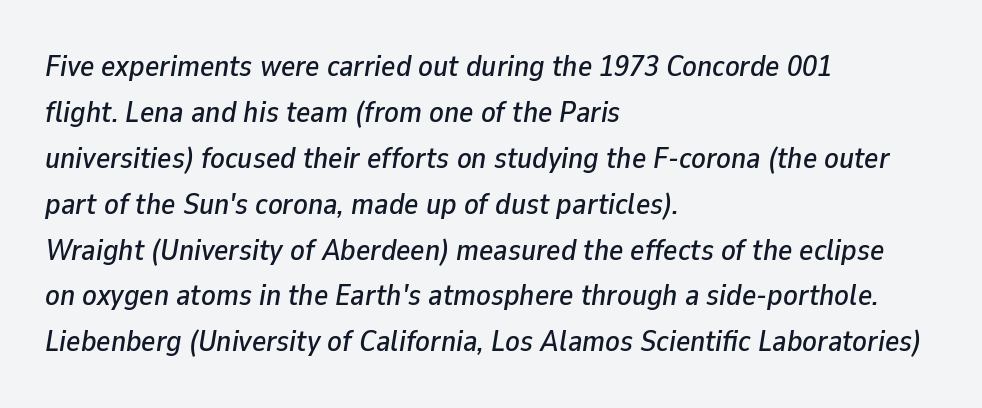
Q: Is the text italic (slanted)? A: Yes, it leans right by about 9 degrees.
Q: Is the text underlined? A: No.
Q: How is the paragraph aligned? A: Left-aligned.
Q: Is the spacing between letters normal or unusually wide? A: Normal.
Q: Is the spacing between lines tight, normal or loose? A: Normal.
Q: Width (condensed, normal, or wide)? A: Normal.
Q: Stroke contrast? A: Low.
Q: x-height? A: Medium.
Q: Monospaced? A: No.
